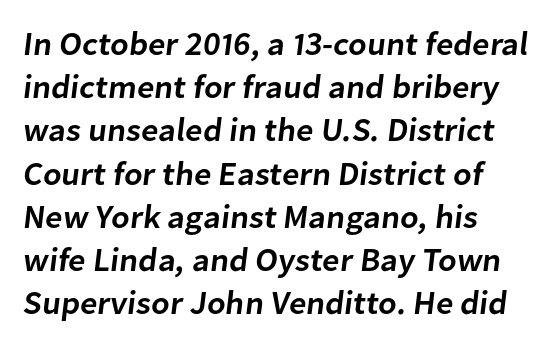
The image shows 33 px semibold sans-serif type; set left-aligned, normal line spacing (1.31x), normal letter spacing, not underlined; low stroke contrast and a medium x-height.
